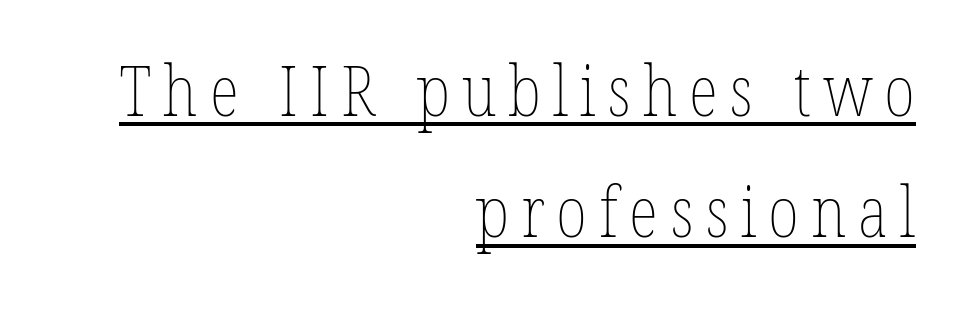
{"italic": "no", "bold": "no", "weight": "thin", "width": "condensed", "stroke_contrast": "low", "x_height": "medium", "monospaced": "no", "underline": "yes", "align": "right", "line_spacing_ratio": 1.76, "glyph_px": 69}
